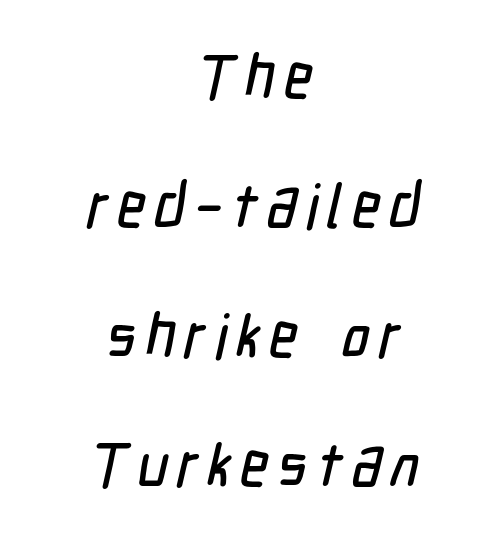
The image shows 61 px condensed sans-serif type; set centered, loose line spacing (2.12x), not underlined; low stroke contrast and a medium x-height.
